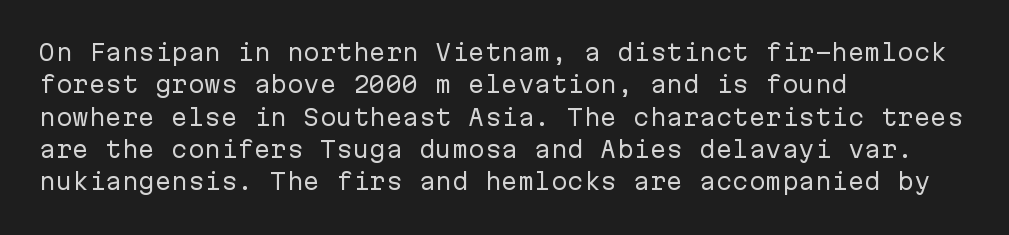
The image shows 22 px text type, upright; set left-aligned, normal line spacing (1.47x), normal letter spacing, not underlined.
